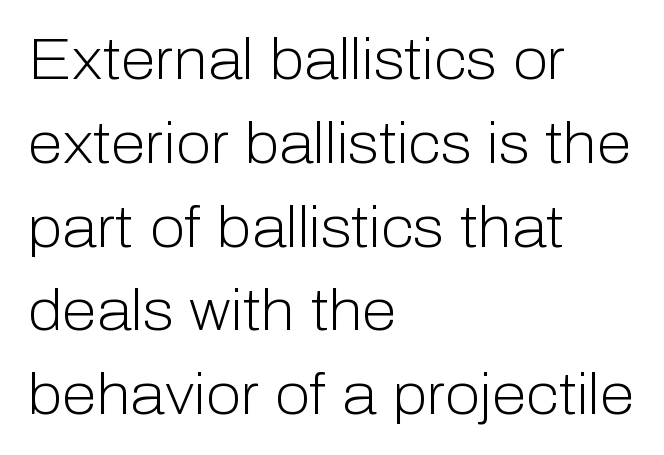
{"serif": "no", "italic": "no", "bold": "no", "weight": "light", "width": "normal", "stroke_contrast": "low", "x_height": "medium", "monospaced": "no", "underline": "no", "align": "left", "line_spacing": "normal", "line_spacing_ratio": 1.47, "letter_spacing": "normal", "letter_spacing_em": 0.0, "glyph_px": 57}
